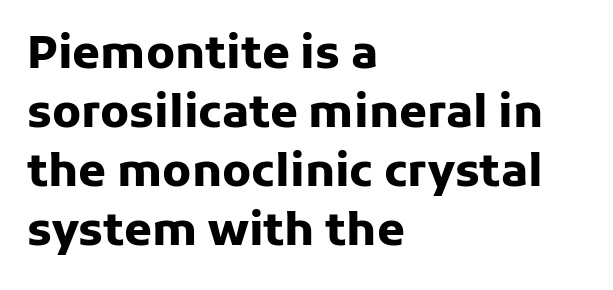
{"serif": "no", "italic": "no", "bold": "yes", "weight": "heavy", "width": "normal", "stroke_contrast": "low", "x_height": "medium", "monospaced": "no", "underline": "no", "align": "left", "line_spacing": "normal", "line_spacing_ratio": 1.31, "letter_spacing": "normal", "letter_spacing_em": 0.0, "glyph_px": 45}
